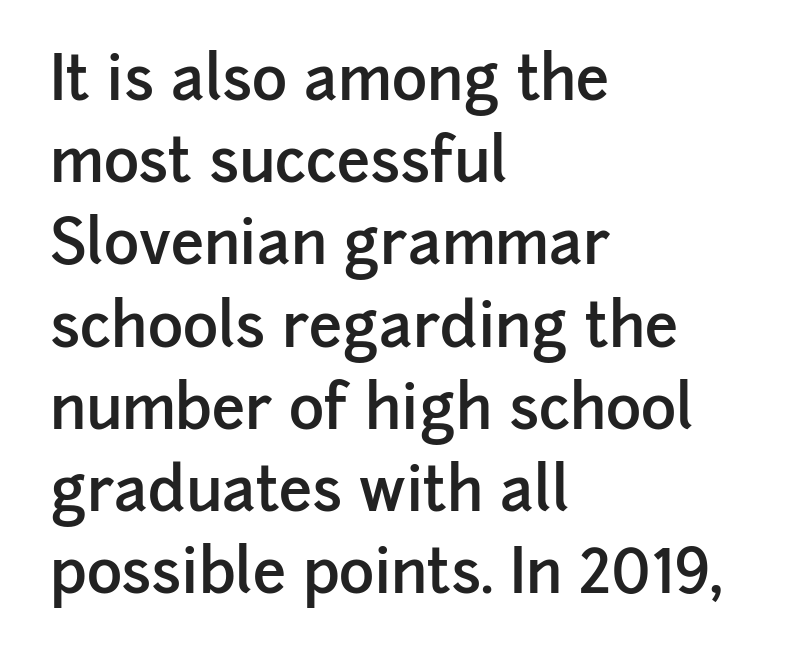
{"serif": "no", "italic": "no", "bold": "semi", "weight": "semibold", "width": "normal", "stroke_contrast": "low", "x_height": "medium", "monospaced": "no", "underline": "no", "align": "left", "line_spacing": "normal", "line_spacing_ratio": 1.37, "letter_spacing": "normal", "letter_spacing_em": 0.0, "glyph_px": 60}
